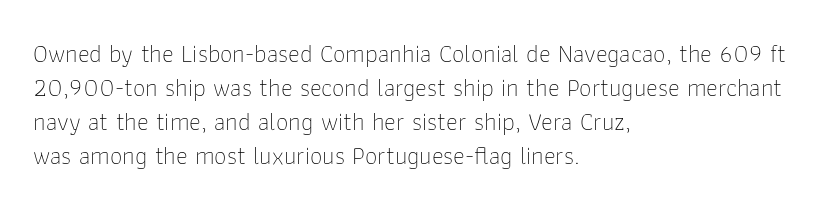
A normal amount of white space separates one row of letters from the next. Honestly, the letter spacing is just normal — you wouldn't notice it. The font's upright variant was chosen for this text. Is this a heavy cut? Hardly; it is regular or lighter. Caption: multi-line text, flush left, ragged right.
